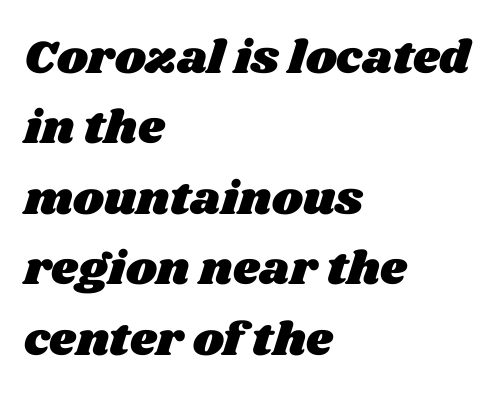
Does the leading feel generous? No, just average. Nothing unusual about the tracking: characters are spaced as the font intends. Spacing verdict: proportional, widths tailored to each character. Caption: multi-line text, flush left, ragged right. Decoration check: the copy has no underline.
